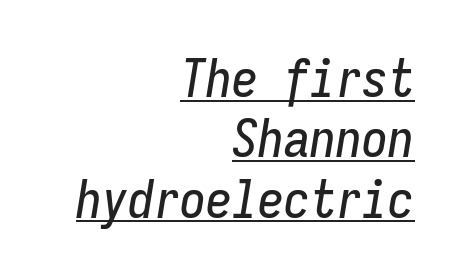
{"italic": "yes", "lean": "right", "slant_degrees": 9, "width": "condensed", "stroke_contrast": "low", "x_height": "medium", "monospaced": "yes", "underline": "yes", "align": "right", "line_spacing_ratio": 1.16, "letter_spacing": "normal", "letter_spacing_em": 0.0, "glyph_px": 52}
